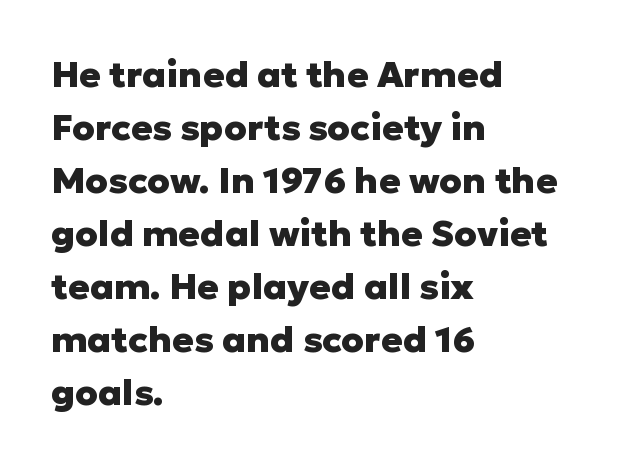
{"serif": "no", "italic": "no", "bold": "yes", "weight": "heavy", "width": "normal", "stroke_contrast": "low", "x_height": "medium", "monospaced": "no", "underline": "no", "align": "left", "line_spacing": "normal", "line_spacing_ratio": 1.47, "letter_spacing": "normal", "letter_spacing_em": 0.0, "glyph_px": 36}
